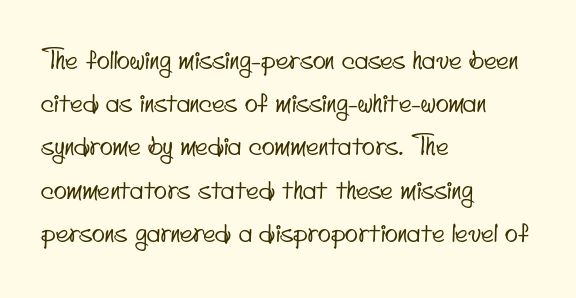
Q: Is the text underlined? A: No.
Q: How is the paragraph aligned? A: Left-aligned.
Q: Is the spacing between letters normal or unusually wide? A: Normal.
Q: Is the spacing between lines tight, normal or loose? A: Normal.
